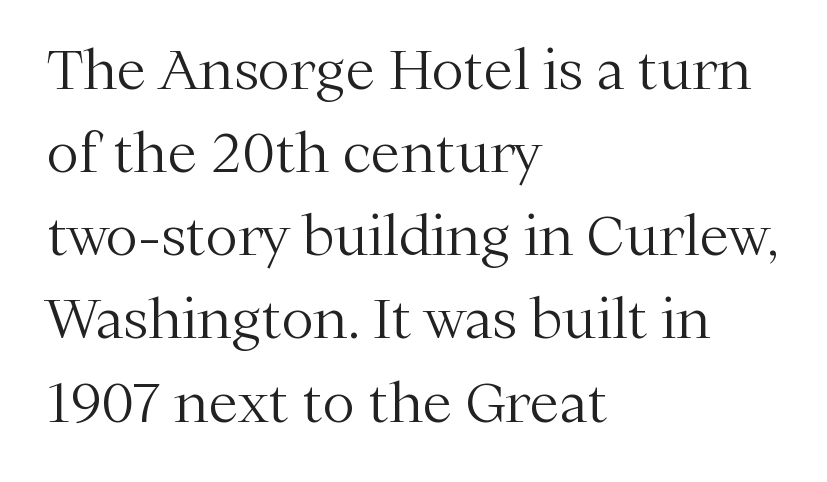
Q: Is the text bold? A: No.
Q: Is the text italic (slanted)? A: No, it is upright.
Q: Is the typeface a serif or a sans-serif typeface? A: Serif.
Q: Is the text underlined? A: No.
Q: How is the paragraph aligned? A: Left-aligned.
Q: Is the spacing between letters normal or unusually wide? A: Normal.
Q: Is the spacing between lines tight, normal or loose? A: Normal.
Q: Width (condensed, normal, or wide)? A: Normal.
Q: Stroke contrast? A: Medium.
Q: x-height? A: Medium.
Q: Monospaced? A: No.
